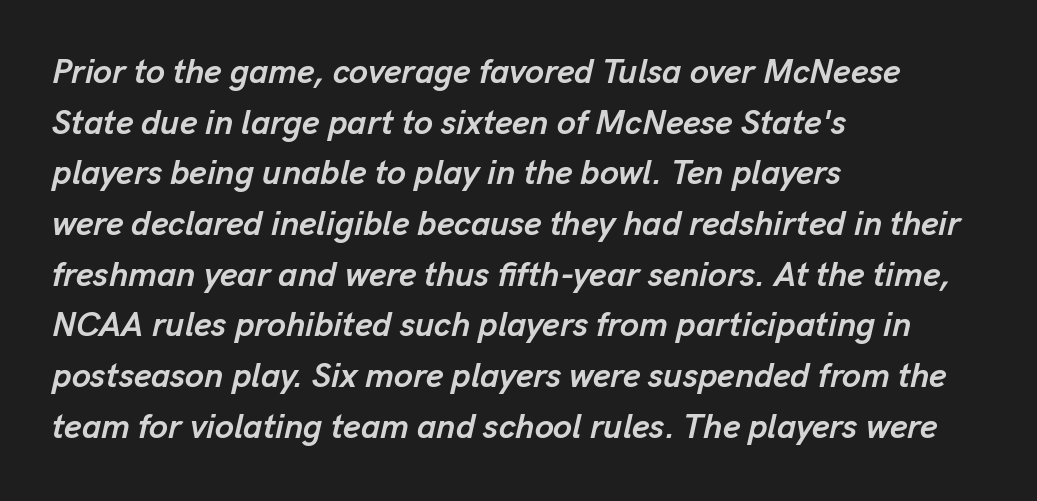
The image shows 34 px semibold type, italic (leaning right); set left-aligned, normal line spacing (1.49x), normal letter spacing, not underlined; low stroke contrast and a medium x-height.
